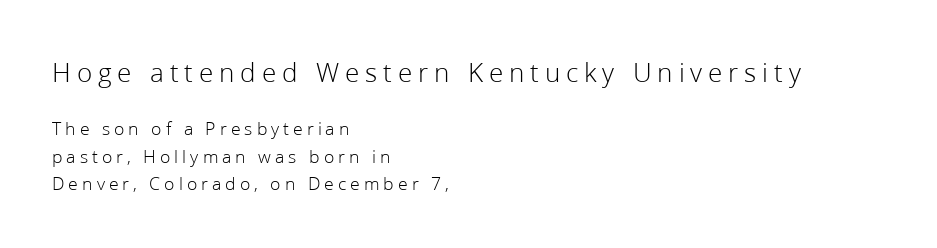
{"serif": "no", "italic": "no", "bold": "no", "weight": "light", "width": "normal", "stroke_contrast": "low", "x_height": "medium", "monospaced": "no", "underline": "no", "align": "left", "line_spacing": "normal", "line_spacing_ratio": 1.43, "letter_spacing": "wide", "letter_spacing_em": 0.21, "larger_block": "first", "size_ratio": 1.47, "glyph_px": 28}
